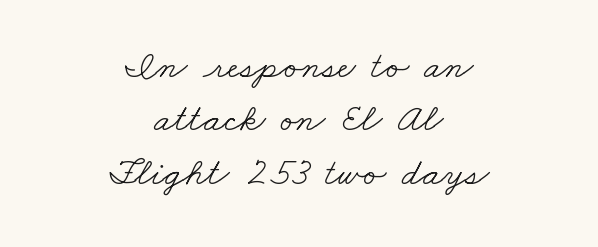
The image shows 39 px light, wide serif type; set centered, normal line spacing (1.37x), normal letter spacing, not underlined; low stroke contrast and a small x-height.
